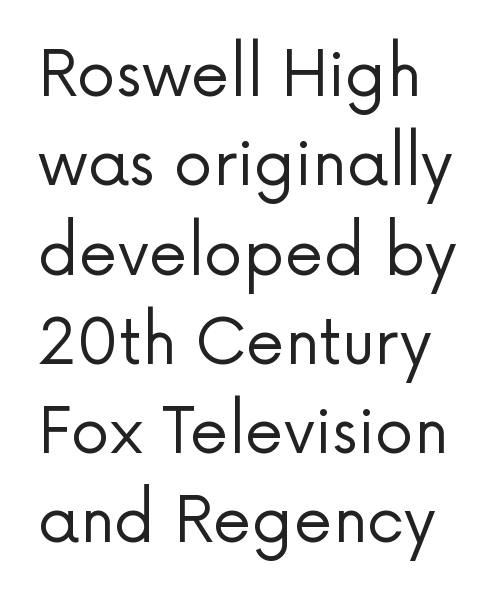
Q: Is the text bold? A: No.
Q: Is the text italic (slanted)? A: No, it is upright.
Q: Is the typeface a serif or a sans-serif typeface? A: Sans-serif.
Q: Is the text underlined? A: No.
Q: Is the spacing between letters normal or unusually wide? A: Normal.
Q: Is the spacing between lines tight, normal or loose? A: Normal.
Q: Width (condensed, normal, or wide)? A: Normal.
Q: Stroke contrast? A: Low.
Q: x-height? A: Medium.
Q: Monospaced? A: No.
